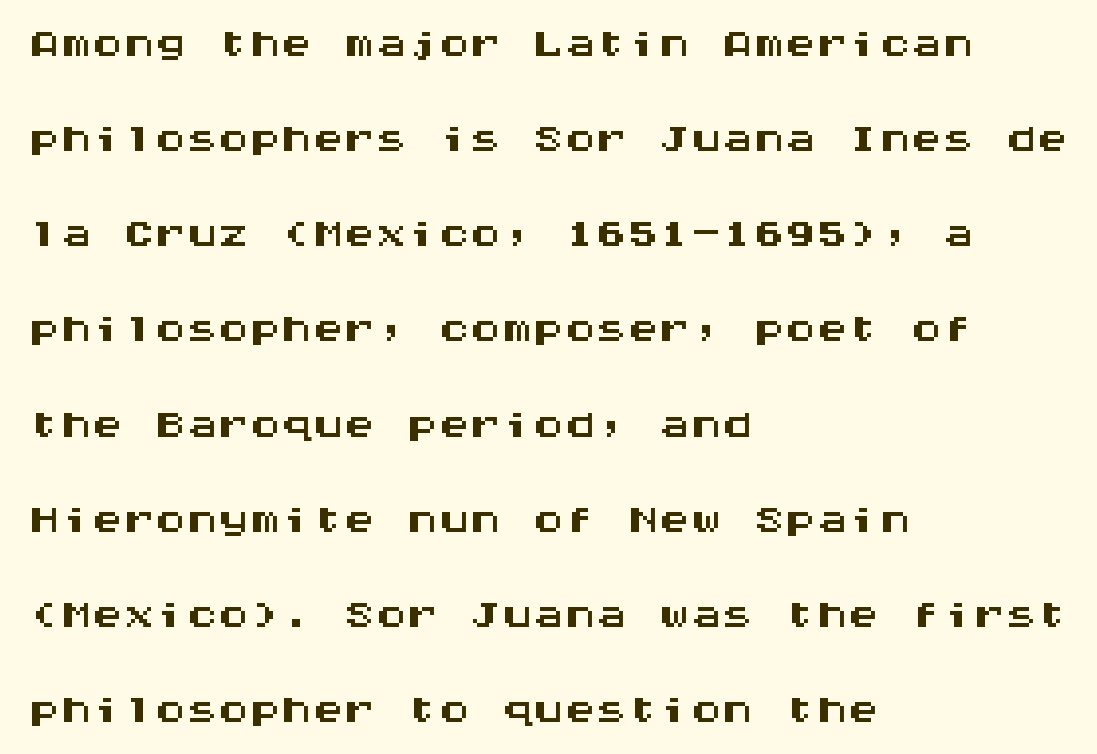
{"serif": "no", "italic": "no", "width": "wide", "stroke_contrast": "medium", "x_height": "large", "monospaced": "yes", "underline": "no", "align": "left", "line_spacing": "normal", "line_spacing_ratio": 1.51, "letter_spacing": "normal", "letter_spacing_em": 0.0, "glyph_px": 63}
